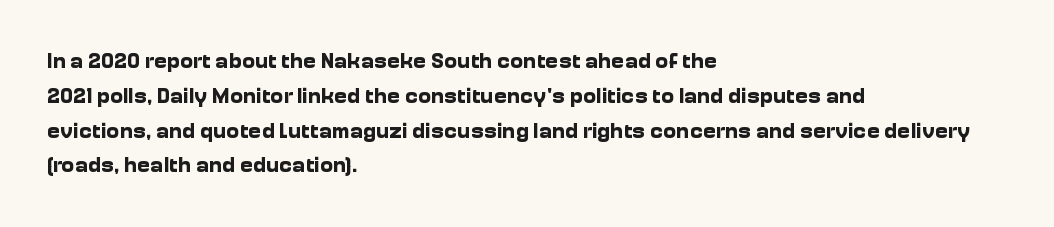
The image shows 22 px bold type, upright; set left-aligned, normal line spacing (1.58x), normal letter spacing, not underlined.
